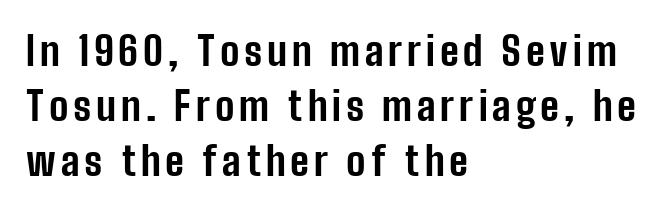
Stroke thickness is high; the sample reads as a true bold. The paragraph has a hard left edge and a soft right edge. Students, observe: this is what conventionally led text looks like. Descenders are the only things crossing below the line. These lines were composed using upright roman letters. Note the varied advance widths — an 'i' is clearly narrower than an 'm'.
